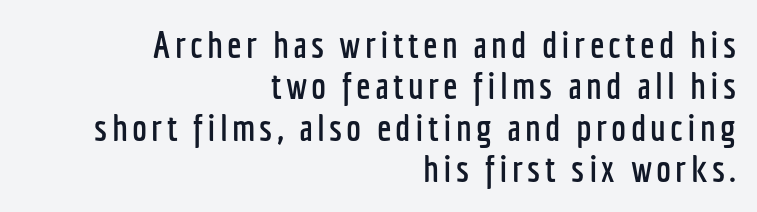
{"serif": "no", "italic": "no", "width": "condensed", "stroke_contrast": "low", "x_height": "medium", "monospaced": "no", "underline": "no", "align": "right", "line_spacing": "tight", "line_spacing_ratio": 1.09, "glyph_px": 38}
